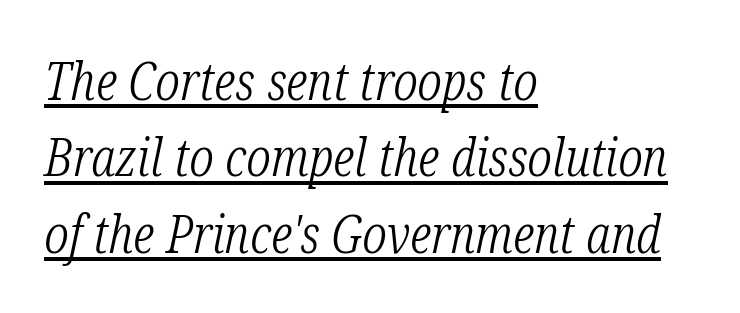
The image shows 52 px light, condensed serif type, italic (leaning right); set left-aligned, normal line spacing (1.47x), normal letter spacing, underlined; low stroke contrast and a medium x-height.
